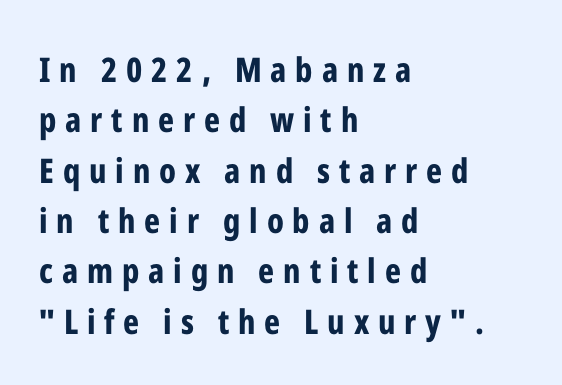
Check the space under the baseline: it is left empty. Each letter's strokes conclude bluntly, with no projecting serifs. As a designer I'd log this as weight 700, bold. This is roman type, the default non-slanted kind. Leading matches the norm, producing a regular column. Substantial extra tracking has been applied to these lines.
